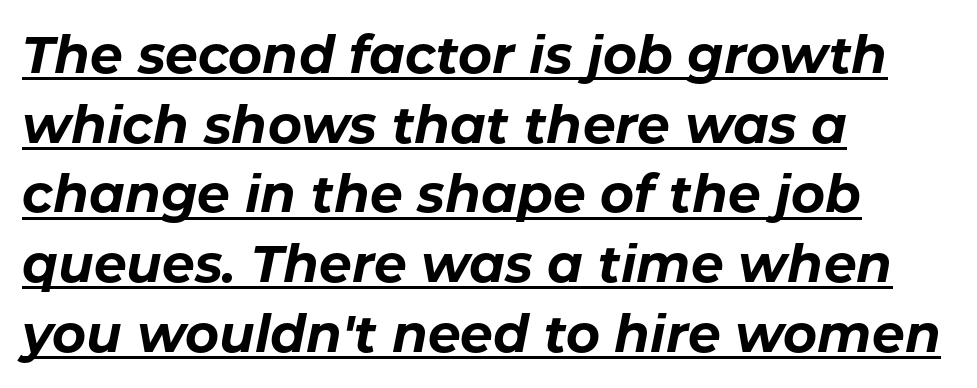
The face used here is rendered with its standard letterfit. The rendering uses the underline text-decoration. The letters are slanted; this is an italic face. Proportional: the letters do not fall into vertical columns.
